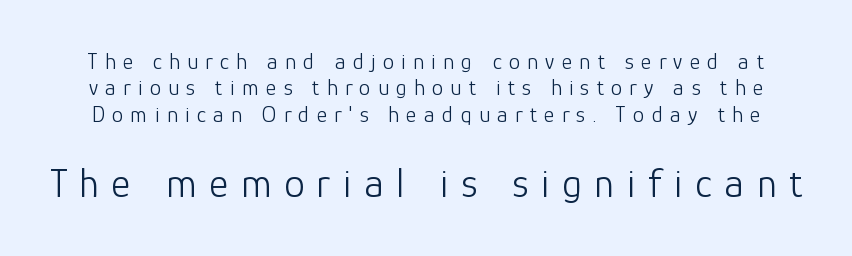
What stands out about the letter spacing? Its width — letters are far apart. A student would notice the bottom passage is typeset larger than what precedes it. The face used here is a sans, in the tradition of grotesques and geometrics. These lines huddle together more closely than default settings would place them. Type without underlining.
